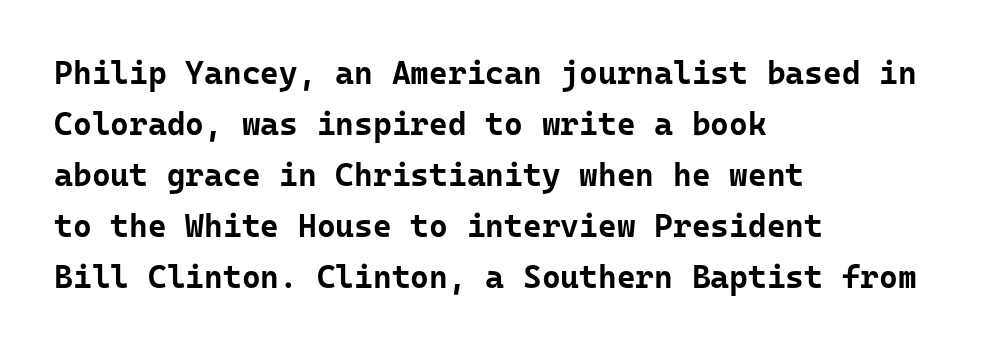
Here the glyphs are tracked normally, forming tight word shapes. The glyphs in this specimen are sans serif. All the whitespace from short lines collects on the right. The zone under the glyphs is completely vacant. Interline gaps are of average width in this sample.
